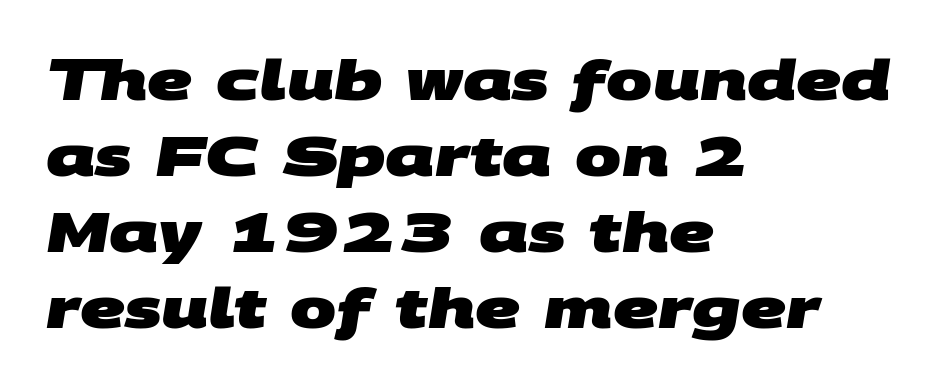
{"serif": "no", "bold": "yes", "weight": "heavy", "width": "wide", "stroke_contrast": "medium", "x_height": "large", "monospaced": "no", "underline": "no", "align": "left", "line_spacing": "normal", "line_spacing_ratio": 1.38, "letter_spacing": "normal", "letter_spacing_em": 0.0, "glyph_px": 55}
